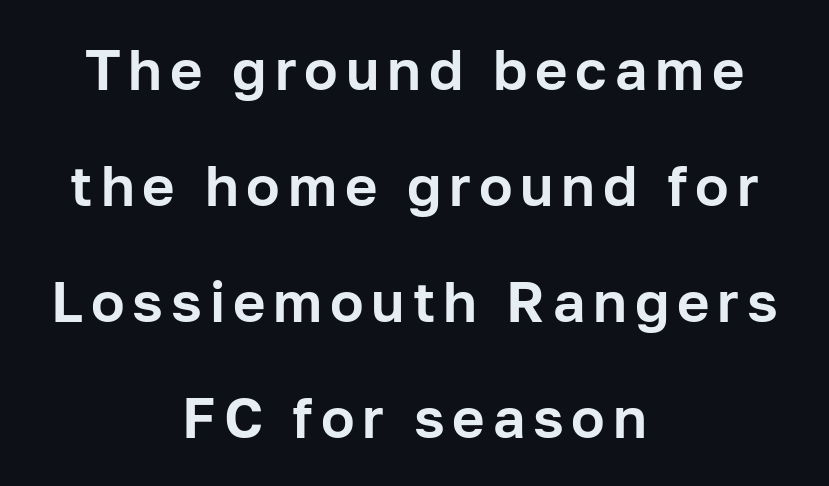
Serifs: no, the terminals of the letterforms are clean. The rag falls on both sides of this text block equally. Proportional: the letters do not fall into vertical columns. The font's upright variant was chosen for this text.
